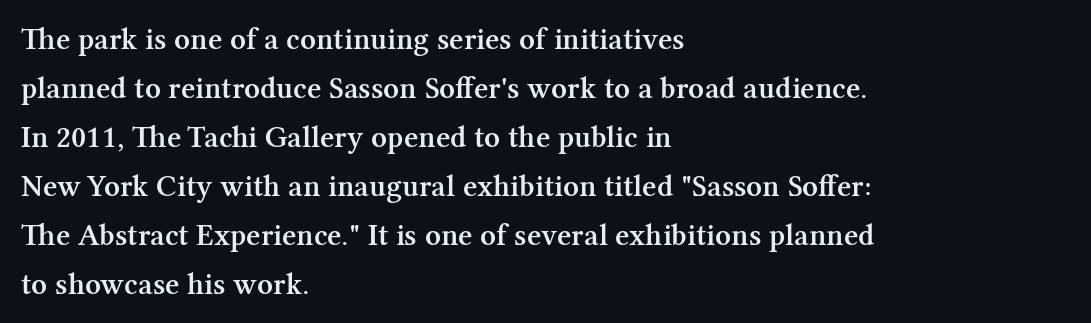
Q: Is the text bold? A: Semi-bold.
Q: Is the text italic (slanted)? A: No, it is upright.
Q: Is the typeface a serif or a sans-serif typeface? A: Serif.
Q: Is the text underlined? A: No.
Q: How is the paragraph aligned? A: Left-aligned.
Q: Is the spacing between letters normal or unusually wide? A: Normal.
Q: Is the spacing between lines tight, normal or loose? A: Normal.
Q: Width (condensed, normal, or wide)? A: Normal.
Q: Stroke contrast? A: Medium.
Q: x-height? A: Medium.
Q: Monospaced? A: No.
